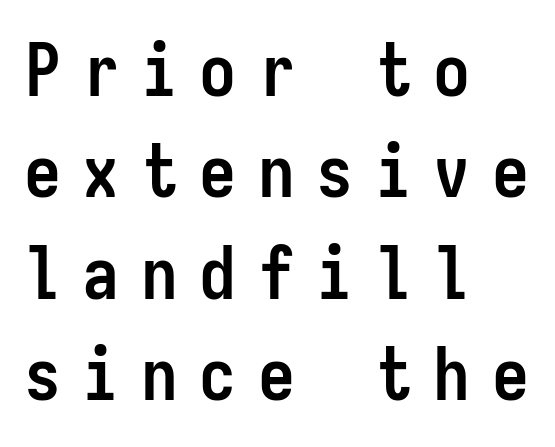
Vertically, the passage feels balanced, rows spaced as you'd expect. If you drew a ruler down the left edge, every line would touch it. The sample has been set heavy, in full bold. Grotesque or geometric, the face here clearly has no serifs. Fixed-width glyphs throughout — classic coding-font behaviour. The area under the type is left untouched.
